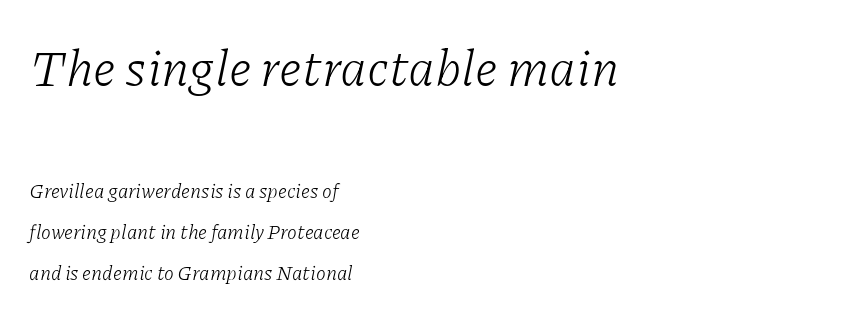
The image shows 51 px light serif type, italic (leaning right); set left-aligned, loose line spacing (2.06x), normal letter spacing, not underlined; the first (top) block is 2.55x larger; low stroke contrast and a medium x-height.
